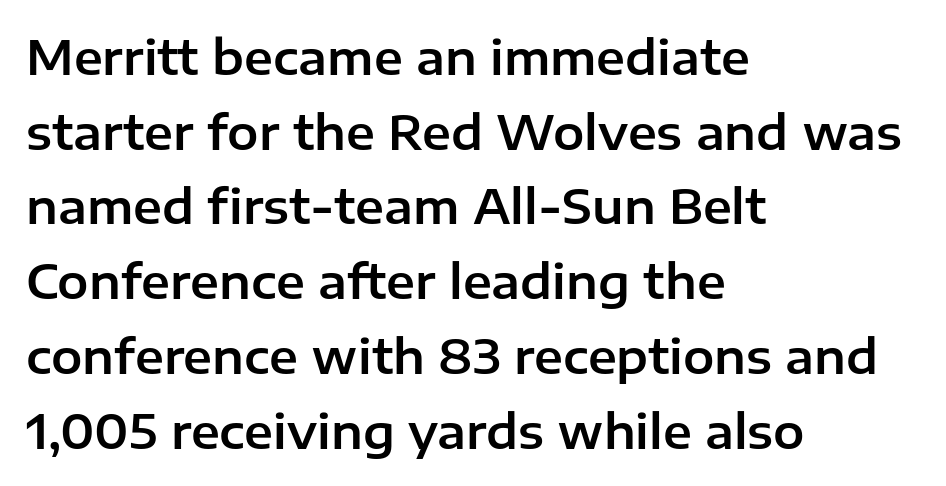
The image shows 47 px sans-serif type, upright; set left-aligned, normal line spacing (1.59x), normal letter spacing, not underlined; low stroke contrast and a medium x-height.
